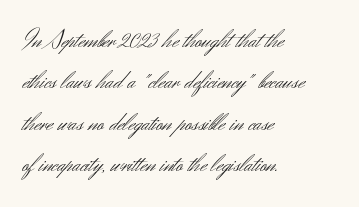
Each stroke keeps to a modest, everyday thickness or less. Whoever set this chose a conventional vertical rhythm. Caption: multi-line text, flush left, ragged right. Underlining? Definitely not there.
